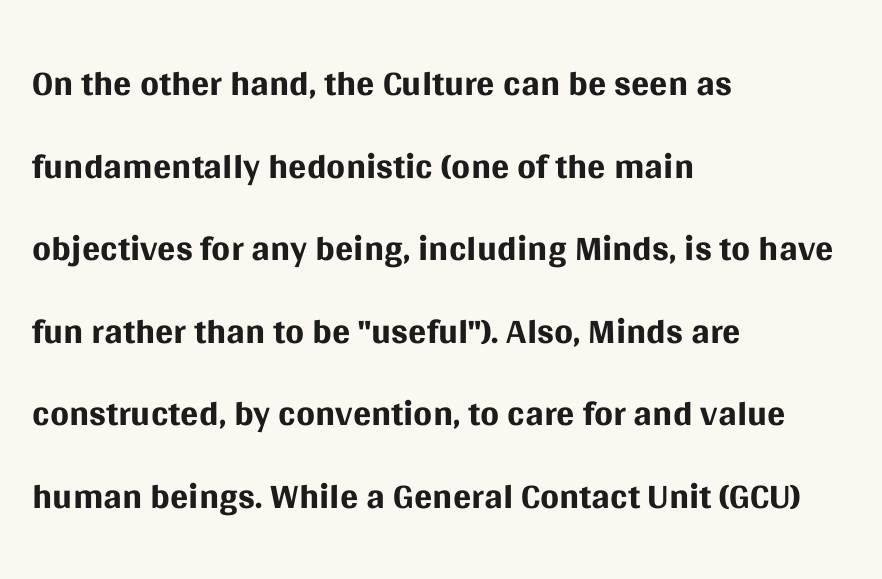
{"serif": "no", "italic": "no", "bold": "no", "weight": "regular", "width": "normal", "stroke_contrast": "medium", "x_height": "large", "monospaced": "no", "underline": "no", "align": "left", "line_spacing": "normal", "line_spacing_ratio": 1.53, "letter_spacing": "normal", "letter_spacing_em": 0.0, "glyph_px": 54}
